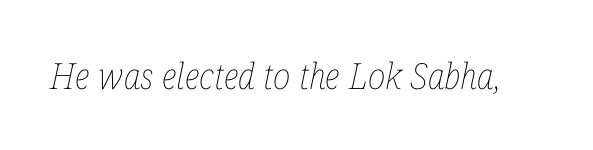
Vertical stems look standard width or narrower in stroke. Posture: slanted. Letter spacing: default. Each row of text sits above clean, open space. You could not count columns in this text — the font is proportionally spaced.
